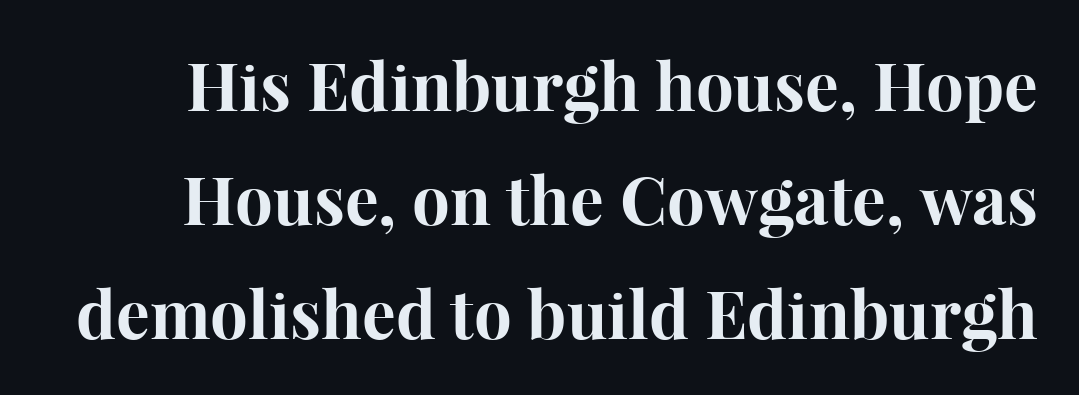
The image shows 67 px bold serif type, upright; set normal line spacing (1.7x), normal letter spacing, not underlined; high stroke contrast and a medium x-height.
